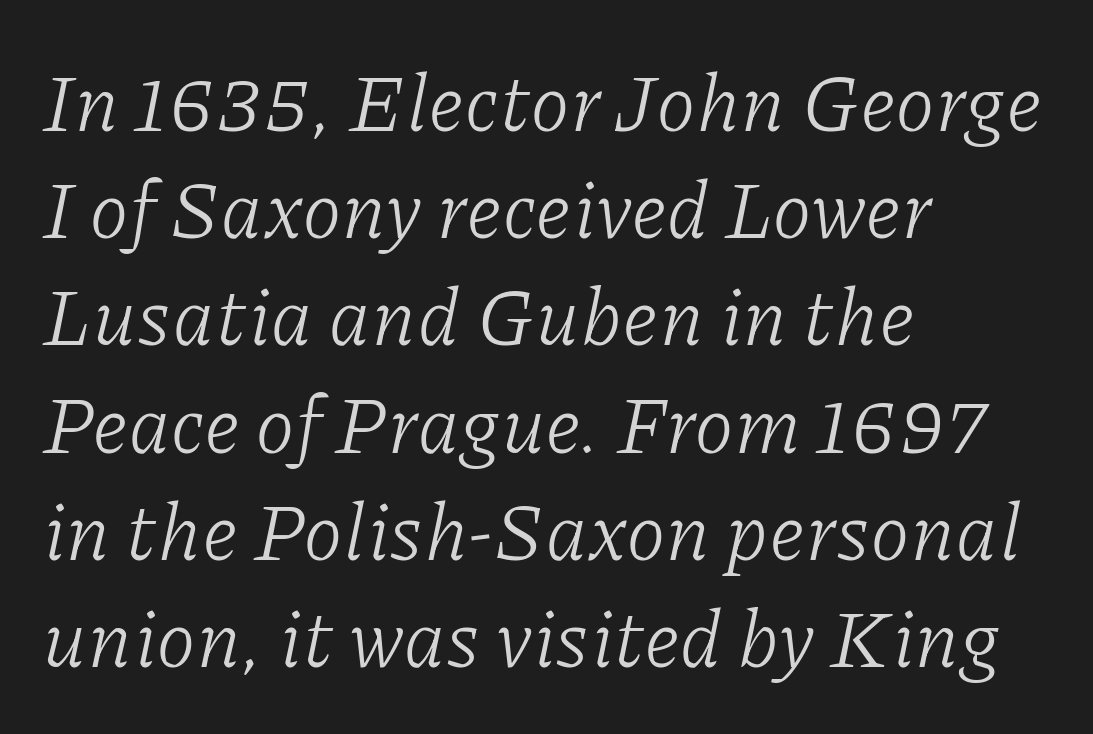
The image shows 80 px light serif type, italic (leaning right); set left-aligned, normal line spacing (1.34x), normal letter spacing, not underlined; low stroke contrast and a medium x-height.
